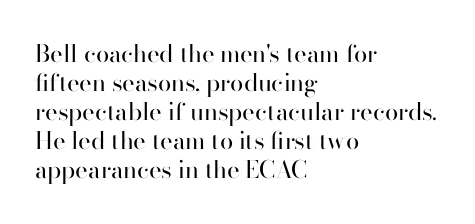
Q: Is the text bold? A: No.
Q: Is the text italic (slanted)? A: No, it is upright.
Q: Is the text underlined? A: No.
Q: How is the paragraph aligned? A: Left-aligned.
Q: Is the spacing between letters normal or unusually wide? A: Normal.
